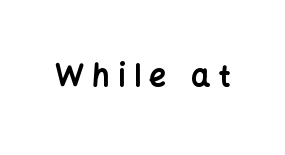
Substantial extra tracking has been applied to these lines. This is the regular roman posture of the typeface. These lines are rendered in a variable-pitch font. You'd pick this weight for a headline — it's a proper bold. Anything drawn beneath the words? Only blank space.
